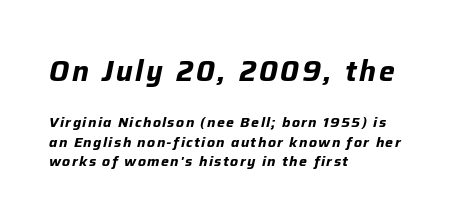
The initial chunk of copy outweighs the following chunk in type size. Reading down the column, the eye jumps a familiar distance to each next line. Looking at the ascenders, they clearly lean. Does the weight exceed regular? Yes, all the way to bold. Letters rest on an invisible, unmarked baseline.
